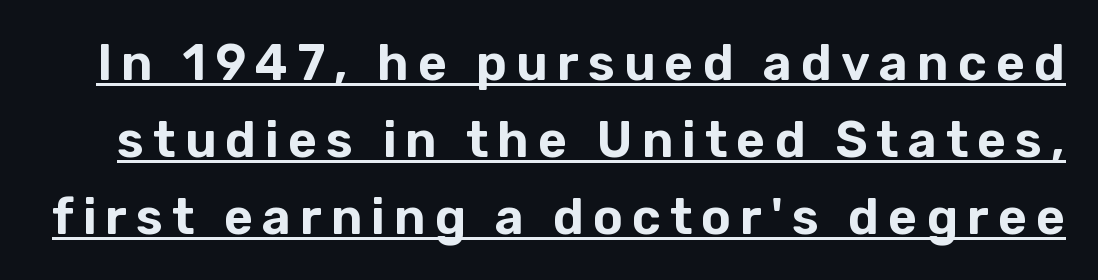
The image shows 50 px sans-serif type, upright; set normal line spacing (1.54x), underlined; low stroke contrast and a medium x-height.
